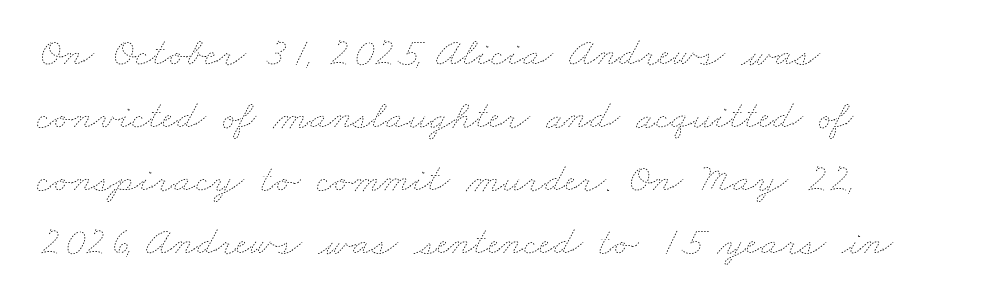
Q: Is the text bold? A: No.
Q: Is the text underlined? A: No.
Q: How is the paragraph aligned? A: Left-aligned.
Q: Is the spacing between letters normal or unusually wide? A: Normal.
Q: Is the spacing between lines tight, normal or loose? A: Normal.
Q: Width (condensed, normal, or wide)? A: Wide.
Q: Stroke contrast? A: Low.
Q: x-height? A: Small.
Q: Monospaced? A: No.
